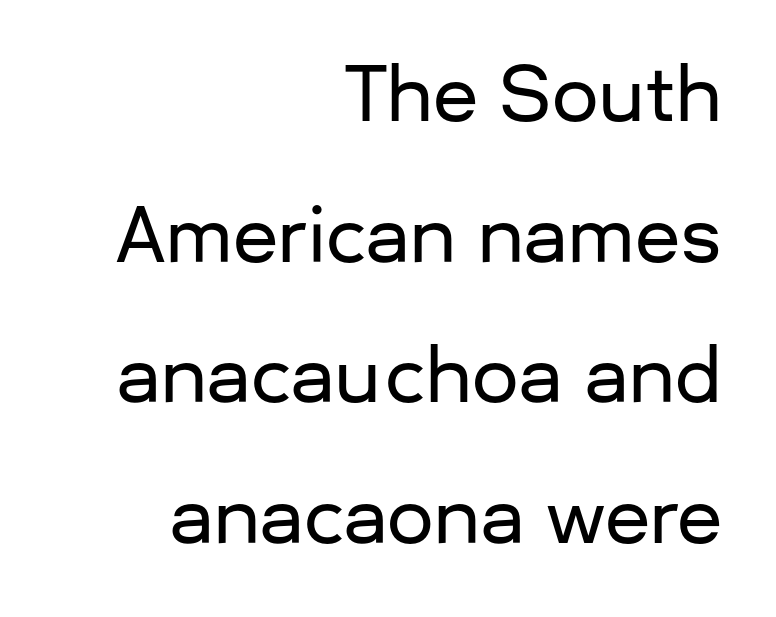
The image shows 74 px sans-serif type, upright; set right-aligned, loose line spacing (1.9x), normal letter spacing, not underlined; low stroke contrast and a medium x-height.
